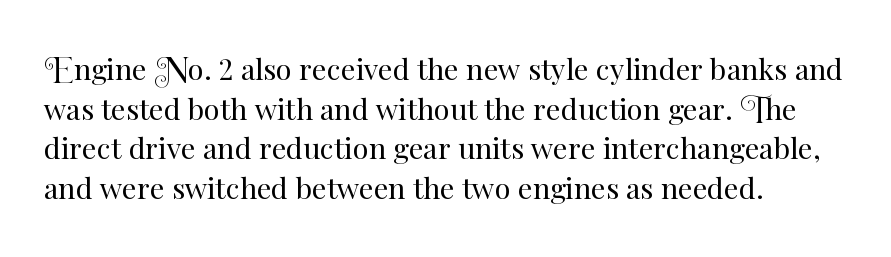
Q: Is the text bold? A: No.
Q: Is the text italic (slanted)? A: No, it is upright.
Q: Is the text underlined? A: No.
Q: How is the paragraph aligned? A: Left-aligned.
Q: Is the spacing between letters normal or unusually wide? A: Normal.
Q: Is the spacing between lines tight, normal or loose? A: Normal.
Q: Width (condensed, normal, or wide)? A: Normal.
Q: Stroke contrast? A: Medium.
Q: x-height? A: Small.
Q: Monospaced? A: No.
